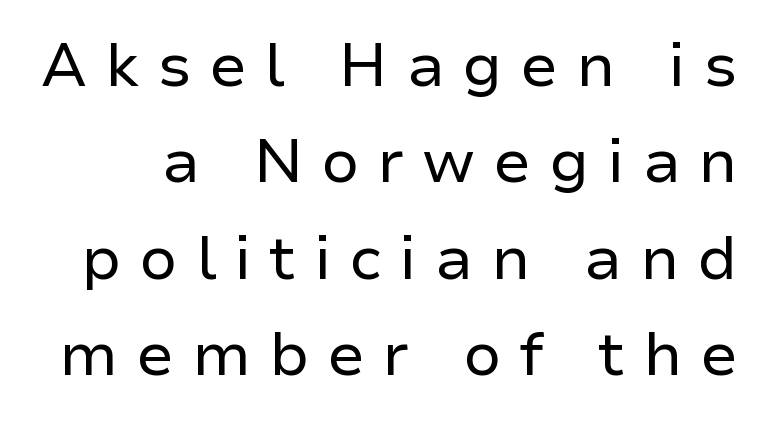
Spacing verdict: proportional, widths tailored to each character. The designer left line spacing at the default. When letters stand straight like this, we call the style roman or upright. Anything drawn beneath the words? Only blank space. Regarding serifs, this sample does without them.
